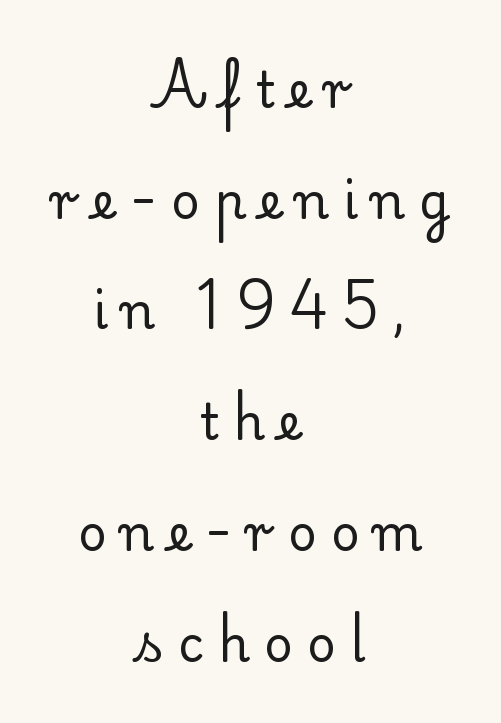
{"serif": "yes", "italic": "no", "bold": "no", "weight": "regular", "width": "normal", "stroke_contrast": "low", "x_height": "small", "monospaced": "no", "underline": "no", "align": "center", "line_spacing": "loose", "line_spacing_ratio": 2.26, "letter_spacing": "wide", "letter_spacing_em": 0.29, "glyph_px": 49}
